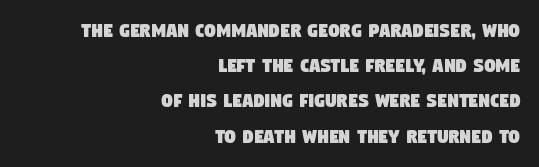
Q: Is the text underlined? A: No.
Q: How is the paragraph aligned? A: Right-aligned.
Q: Is the spacing between letters normal or unusually wide? A: Normal.
Q: Is the spacing between lines tight, normal or loose? A: Normal.
